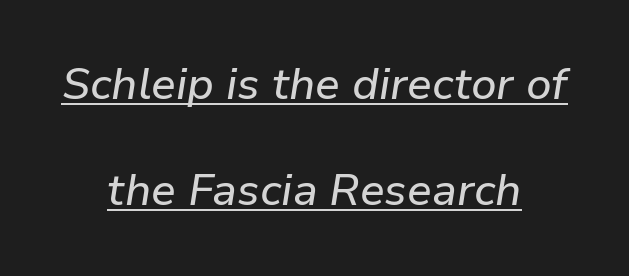
Q: Is the text italic (slanted)? A: Yes, it leans right by about 9 degrees.
Q: Is the text underlined? A: Yes.
Q: How is the paragraph aligned? A: Centered.
Q: Is the spacing between letters normal or unusually wide? A: Normal.
Q: Is the spacing between lines tight, normal or loose? A: Loose.
Q: Width (condensed, normal, or wide)? A: Normal.
Q: Stroke contrast? A: Low.
Q: x-height? A: Medium.
Q: Monospaced? A: No.
